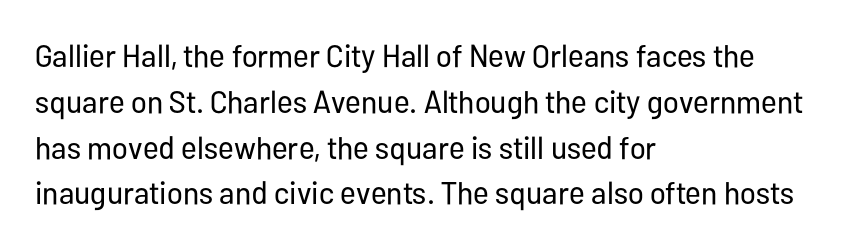
Q: Is the text bold? A: No.
Q: Is the text italic (slanted)? A: No, it is upright.
Q: Is the typeface a serif or a sans-serif typeface? A: Sans-serif.
Q: Is the text underlined? A: No.
Q: How is the paragraph aligned? A: Left-aligned.
Q: Is the spacing between letters normal or unusually wide? A: Normal.
Q: Is the spacing between lines tight, normal or loose? A: Normal.
Q: Width (condensed, normal, or wide)? A: Condensed.
Q: Stroke contrast? A: Low.
Q: x-height? A: Medium.
Q: Monospaced? A: No.
